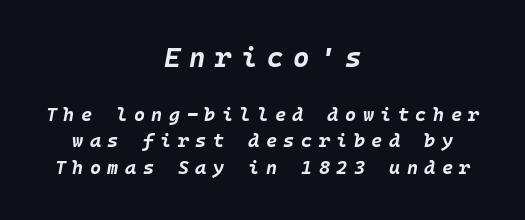
{"italic": "yes", "lean": "right", "slant_degrees": 10, "bold": "yes", "weight": "bold", "width": "normal", "stroke_contrast": "low", "x_height": "large", "underline": "no", "align": "center", "line_spacing": "normal", "line_spacing_ratio": 1.4, "letter_spacing": "wide", "letter_spacing_em": 0.34, "larger_block": "first", "size_ratio": 1.47, "glyph_px": 28}
